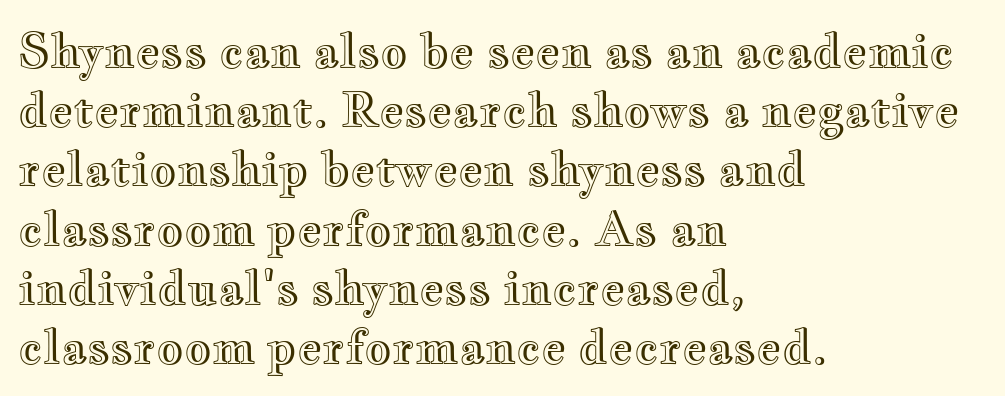
Q: Is the text italic (slanted)? A: No, it is upright.
Q: Is the text underlined? A: No.
Q: How is the paragraph aligned? A: Left-aligned.
Q: Is the spacing between letters normal or unusually wide? A: Normal.
Q: Is the spacing between lines tight, normal or loose? A: Normal.
Q: Width (condensed, normal, or wide)? A: Wide.
Q: x-height? A: Small.
Q: Monospaced? A: No.
